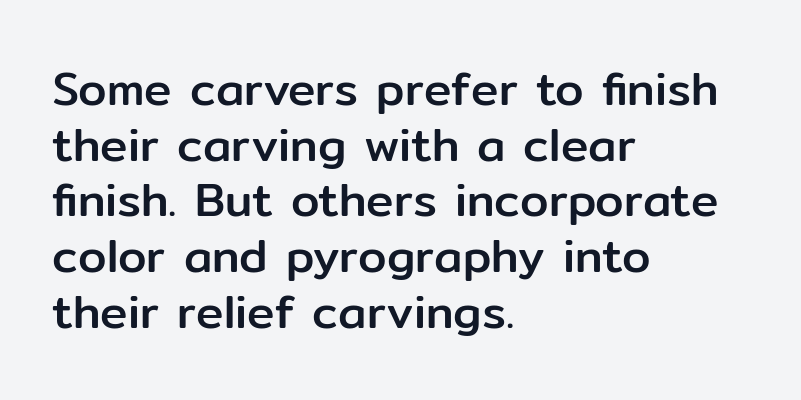
Q: Is the text italic (slanted)? A: No, it is upright.
Q: Is the typeface a serif or a sans-serif typeface? A: Sans-serif.
Q: Is the text underlined? A: No.
Q: How is the paragraph aligned? A: Left-aligned.
Q: Is the spacing between letters normal or unusually wide? A: Normal.
Q: Width (condensed, normal, or wide)? A: Normal.
Q: Stroke contrast? A: Low.
Q: x-height? A: Medium.
Q: Monospaced? A: No.
